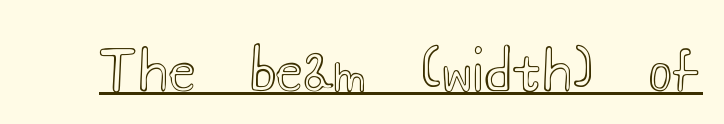
{"italic": "no", "width": "wide", "x_height": "small", "monospaced": "no", "underline": "yes", "letter_spacing": "normal", "letter_spacing_em": 0.0, "glyph_px": 55}
